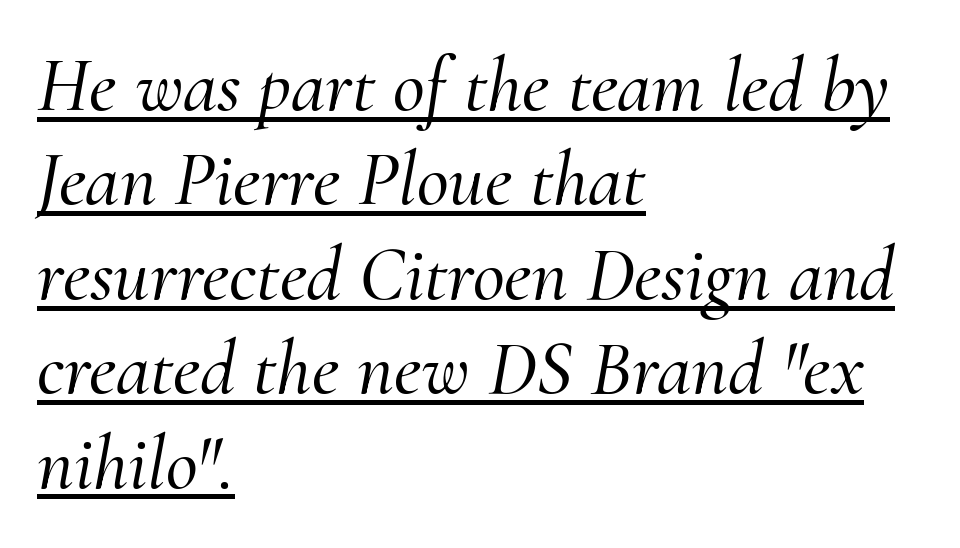
{"serif": "yes", "italic": "yes", "lean": "right", "slant_degrees": 10, "width": "normal", "stroke_contrast": "medium", "x_height": "small", "monospaced": "no", "underline": "yes", "align": "left", "line_spacing_ratio": 1.21, "letter_spacing": "normal", "letter_spacing_em": 0.0, "glyph_px": 78}
